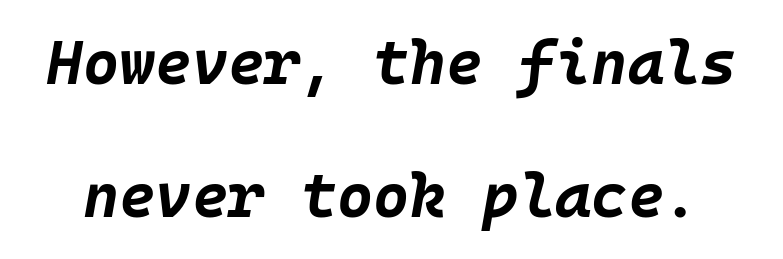
The image shows 62 px bold type, italic (leaning right); set loose line spacing (2.15x), normal letter spacing, not underlined; low stroke contrast and a large x-height.
